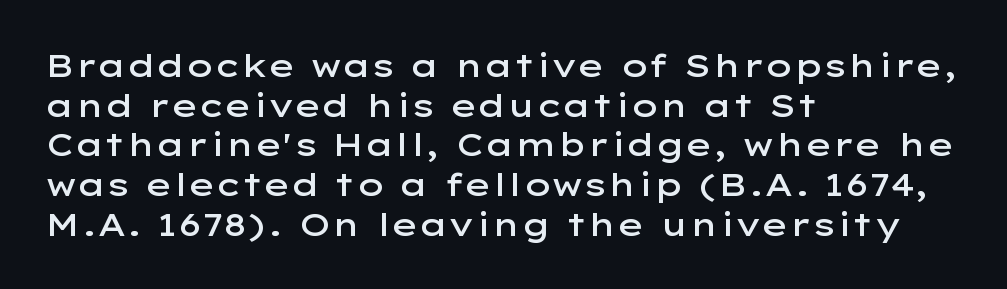
No italicization has been applied; the sample stays upright. Classification — sans serif. This rendering features lettering with no underline. Honestly, the letter spacing is just normal — you wouldn't notice it. Layout note: lines flush left.
